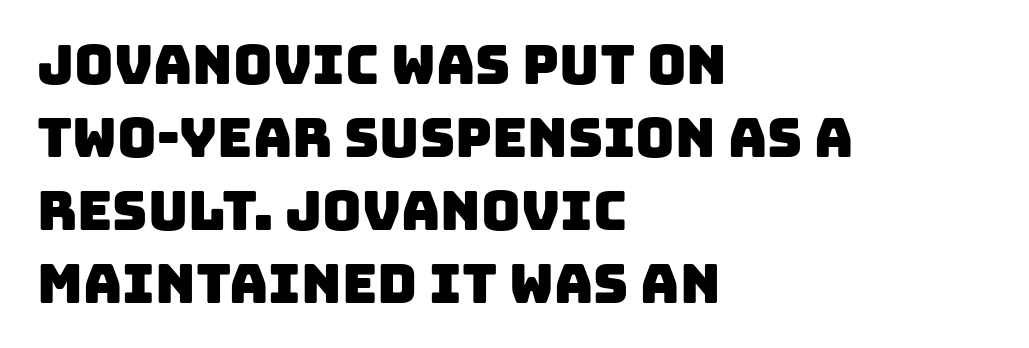
{"serif": "no", "width": "normal", "stroke_contrast": "low", "x_height": "large", "monospaced": "no", "underline": "no", "align": "left", "line_spacing": "normal", "line_spacing_ratio": 1.35, "letter_spacing": "normal", "letter_spacing_em": 0.0, "glyph_px": 54}
